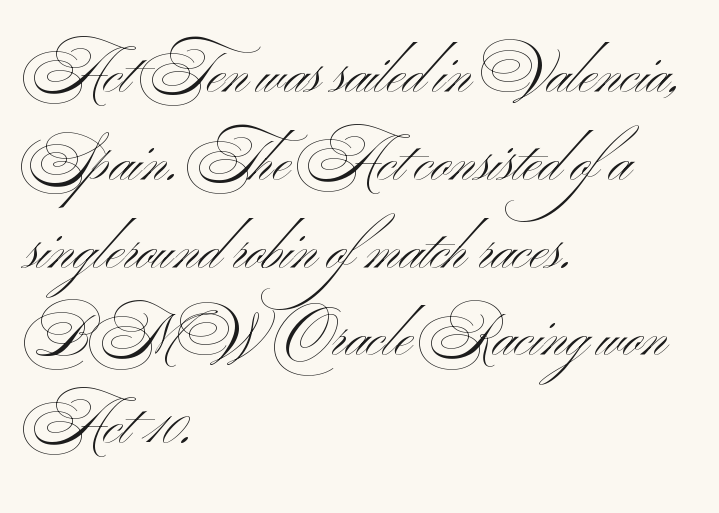
The space directly below the letters is spotless. A typesetter would call this zero additional tracking. The rendering uses natural spacing where letterforms have individual widths.
